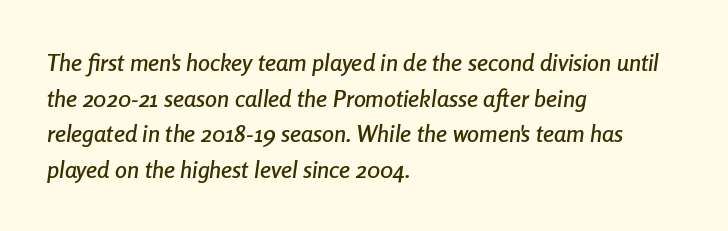
The image shows 24 px text type, italic (leaning right); set left-aligned, normal line spacing (1.48x), normal letter spacing, not underlined.
